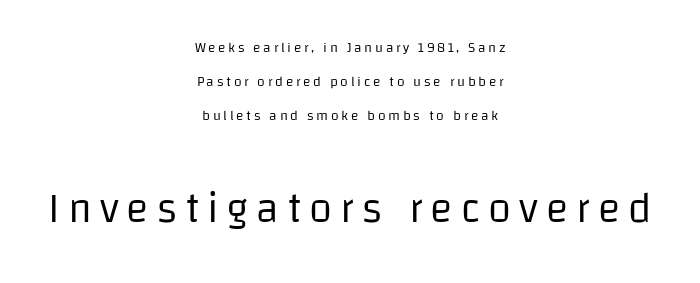
The image shows 42 px regular-weight sans-serif type, upright; set centered, loose line spacing (2.44x), not underlined; the second (bottom) block is 3.0x larger; low stroke contrast and a large x-height.
